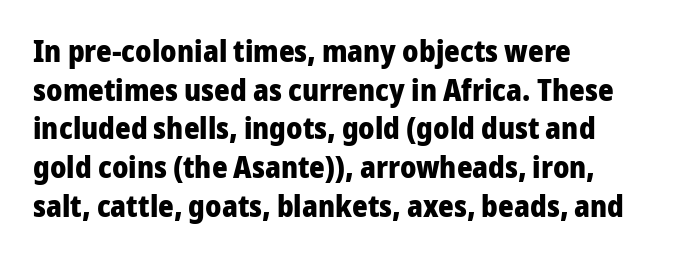
Stroke terminals: plain, sans-serif. The sample has been set heavy, in full bold. Posture: vertical. The rows are spaced the way most documents space them.
